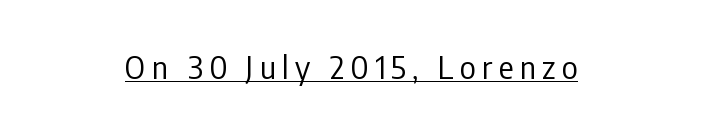
The image shows 31 px regular-weight, condensed sans-serif type, upright; set centered, unusually wide letter spacing (+0.2 em), underlined; low stroke contrast and a medium x-height.
